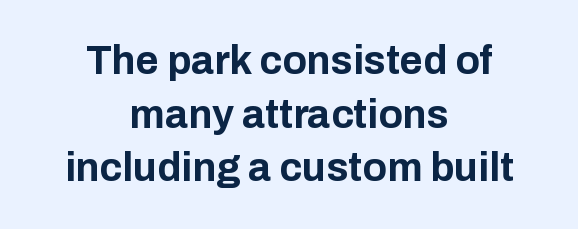
The image shows 40 px bold sans-serif type, upright; set centered, normal line spacing (1.34x), normal letter spacing, not underlined; low stroke contrast and a medium x-height.
